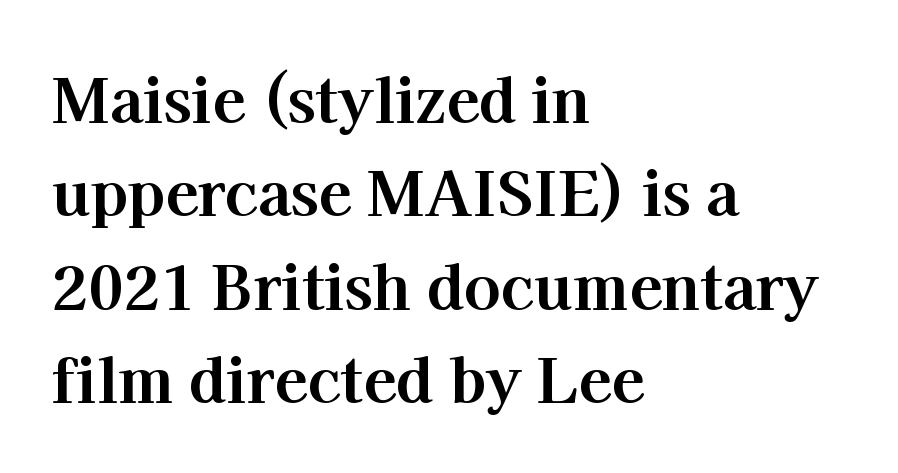
{"serif": "yes", "italic": "no", "bold": "yes", "weight": "bold", "width": "normal", "stroke_contrast": "high", "x_height": "medium", "monospaced": "no", "underline": "no", "align": "left", "line_spacing": "normal", "line_spacing_ratio": 1.53, "letter_spacing": "normal", "letter_spacing_em": 0.0, "glyph_px": 61}
